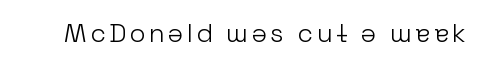
Q: Is the text bold? A: No.
Q: Is the text italic (slanted)? A: No, it is upright.
Q: Is the text underlined? A: No.
